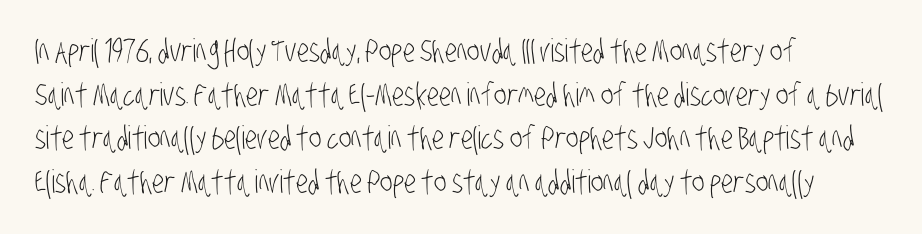
Q: Is the text bold? A: No.
Q: Is the typeface a serif or a sans-serif typeface? A: Sans-serif.
Q: Is the text underlined? A: No.
Q: How is the paragraph aligned? A: Left-aligned.
Q: Is the spacing between letters normal or unusually wide? A: Normal.
Q: Is the spacing between lines tight, normal or loose? A: Normal.
Q: Width (condensed, normal, or wide)? A: Condensed.
Q: Stroke contrast? A: Low.
Q: x-height? A: Large.
Q: Monospaced? A: No.
